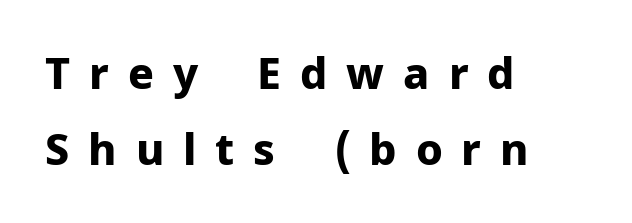
The image shows 43 px bold sans-serif type, upright; set left-aligned, line spacing 1.76x, unusually wide letter spacing (+0.44 em), not underlined; low stroke contrast and a medium x-height.
